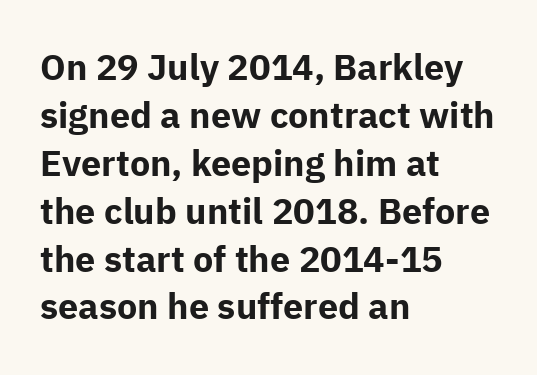
Check under the words: just untouched page. This sample uses a sans-serif face. The face used here has the dense, thick strokes of a bold. Character widths vary here, with narrow letters taking less room than wide ones. Line starts are locked; line ends wander. Evenly set lines give the paragraph a standard silhouette.
